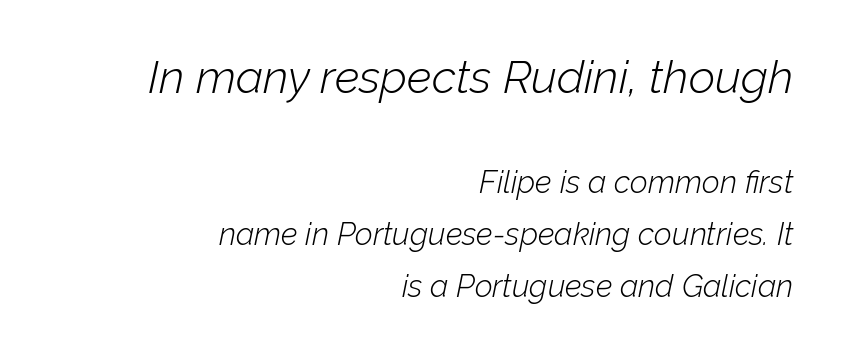
The image shows 46 px light type, italic (leaning right); set right-aligned, normal line spacing (1.68x), normal letter spacing, not underlined; the first (top) block is 1.48x larger; low stroke contrast and a medium x-height.
